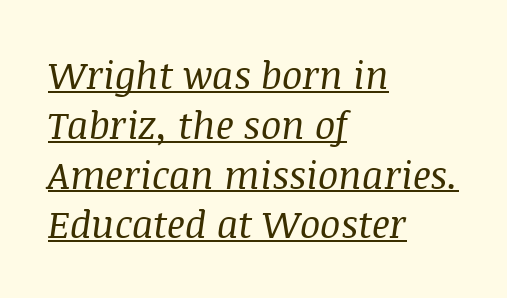
Compared with ordinary roman type, these characters are visibly tilted. Is the stroke heavy? The answer is a plain regular-or-lighter. Students, note that the glyphs here touch the page at normal intervals. Underlined type. Are there feet on the stems? There are — it's a serif.
